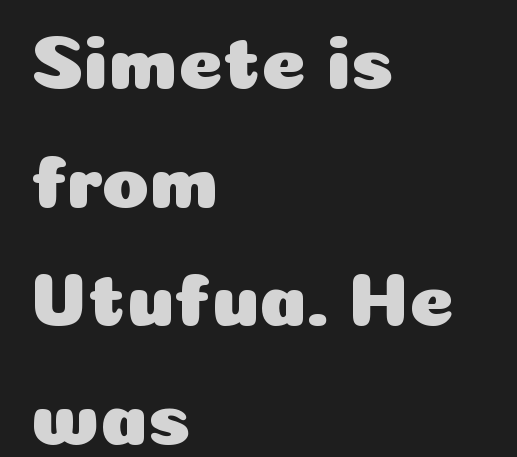
{"serif": "no", "italic": "no", "width": "normal", "stroke_contrast": "low", "x_height": "medium", "monospaced": "no", "underline": "no", "align": "left", "line_spacing": "normal", "line_spacing_ratio": 1.54, "letter_spacing": "normal", "letter_spacing_em": 0.0, "glyph_px": 77}
